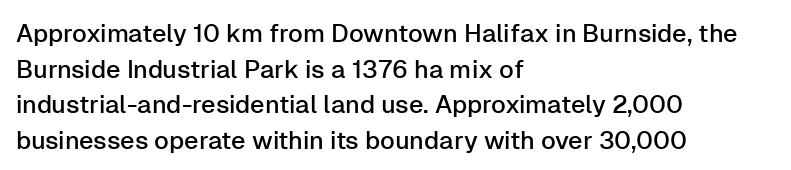
The image shows 25 px text type, upright; set left-aligned, normal line spacing (1.43x), normal letter spacing, not underlined.
